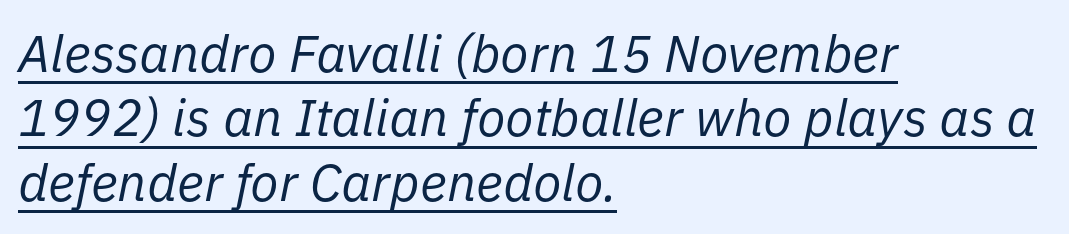
The image shows 52 px regular-weight type, italic (leaning right); set left-aligned, line spacing 1.24x, normal letter spacing, underlined; low stroke contrast and a medium x-height.
